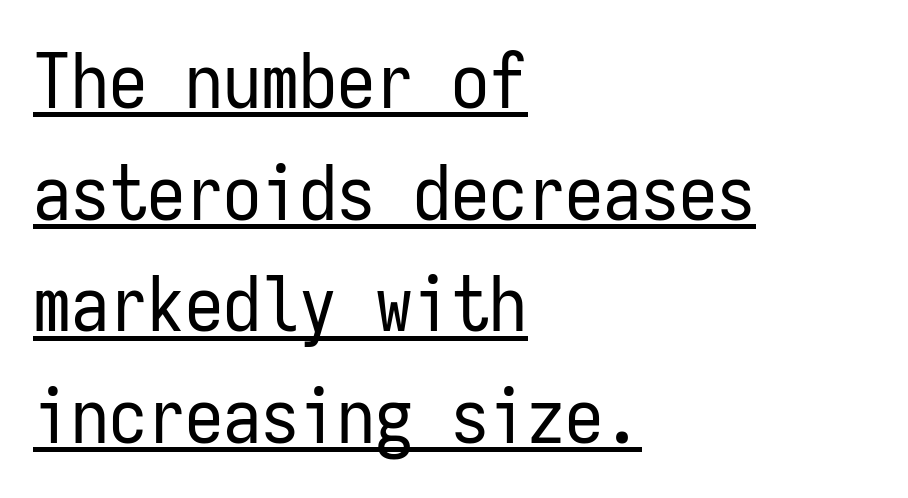
The passage shown is typed in a monospace face where columns stay perfectly aligned. This reads as an unemphasized weight, regular at the heaviest. Characters follow at the spacing the type designer built in. A typographer would call this underscored text. Ordinary non-slanted type is in use. Nope, no serifs anywhere on these letters.
